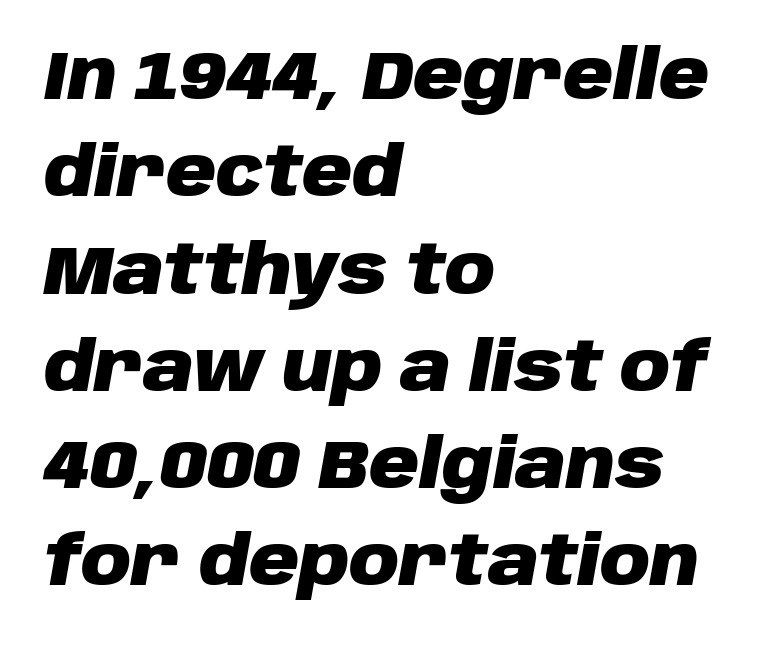
Q: Is the text bold? A: Yes.
Q: Is the text italic (slanted)? A: Yes, it leans right by about 10 degrees.
Q: Is the text underlined? A: No.
Q: How is the paragraph aligned? A: Left-aligned.
Q: Is the spacing between letters normal or unusually wide? A: Normal.
Q: Is the spacing between lines tight, normal or loose? A: Normal.
Q: Width (condensed, normal, or wide)? A: Normal.
Q: Stroke contrast? A: Low.
Q: x-height? A: Large.
Q: Monospaced? A: No.
